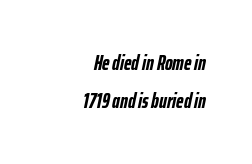
Q: Is the text bold? A: Yes.
Q: Is the text italic (slanted)? A: Yes, it leans right by about 12 degrees.
Q: Is the text underlined? A: No.
Q: How is the paragraph aligned? A: Right-aligned.
Q: Is the spacing between letters normal or unusually wide? A: Normal.
